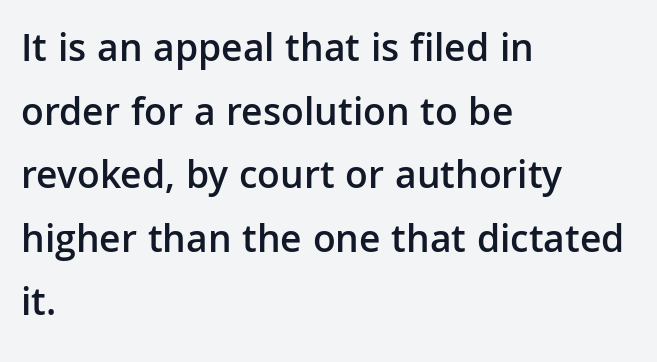
The image shows 40 px semibold sans-serif type, upright; set left-aligned, normal line spacing (1.59x), normal letter spacing, not underlined; low stroke contrast and a medium x-height.
